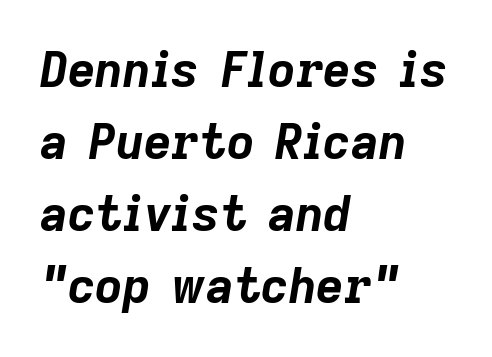
Bold? Absolutely — the strokes are thick and heavy. Notice how descenders clear the ascenders below comfortably — that's standard leading. An italicized treatment has been applied to the whole sample. Descenders hang freely into open space. Students, note that the glyphs here touch the page at normal intervals.
